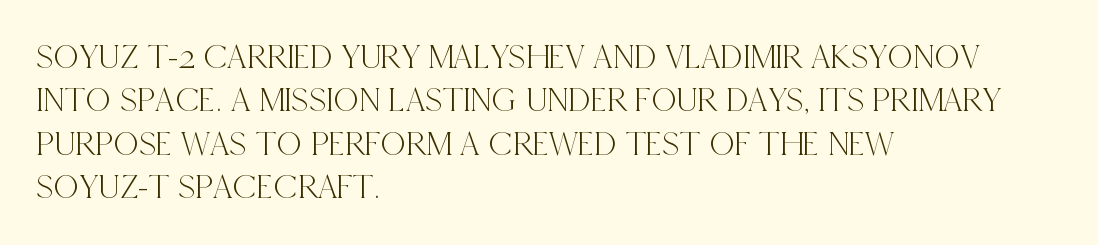
Alignment: flush left. The lettering holds an erect, upright posture throughout. Check the space under the baseline: it is left empty. Note the varied advance widths — an 'i' is clearly narrower than an 'm'.
